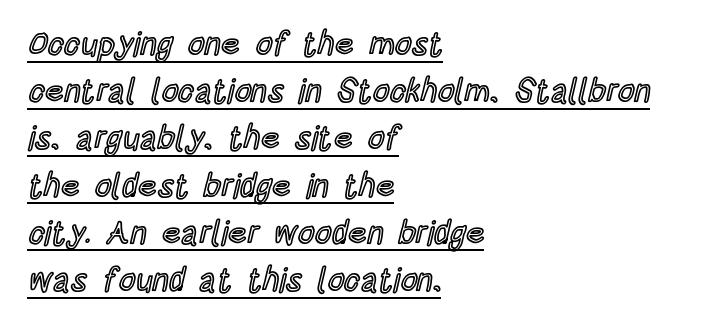
The image shows 33 px condensed type; set left-aligned, normal line spacing (1.43x), normal letter spacing, underlined; a large x-height.
